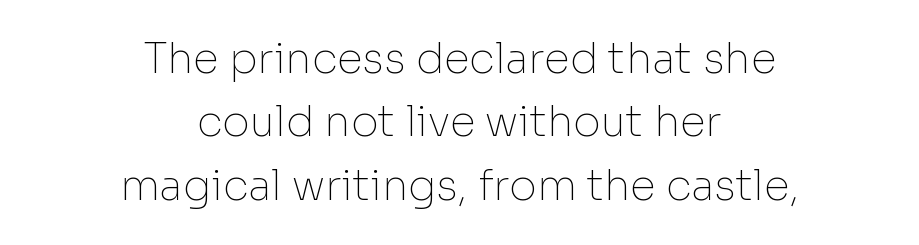
{"serif": "no", "italic": "no", "bold": "no", "weight": "thin", "width": "normal", "stroke_contrast": "low", "x_height": "medium", "monospaced": "no", "underline": "no", "align": "center", "line_spacing": "normal", "line_spacing_ratio": 1.51, "letter_spacing": "normal", "letter_spacing_em": 0.0, "glyph_px": 42}
